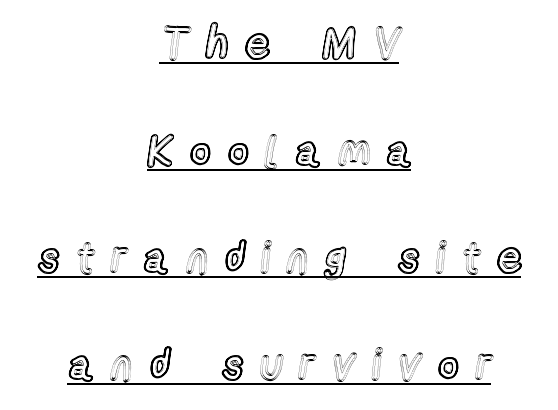
The image shows 43 px condensed type; set centered, loose line spacing (2.49x), unusually wide letter spacing (+0.41 em), underlined; a medium x-height.
